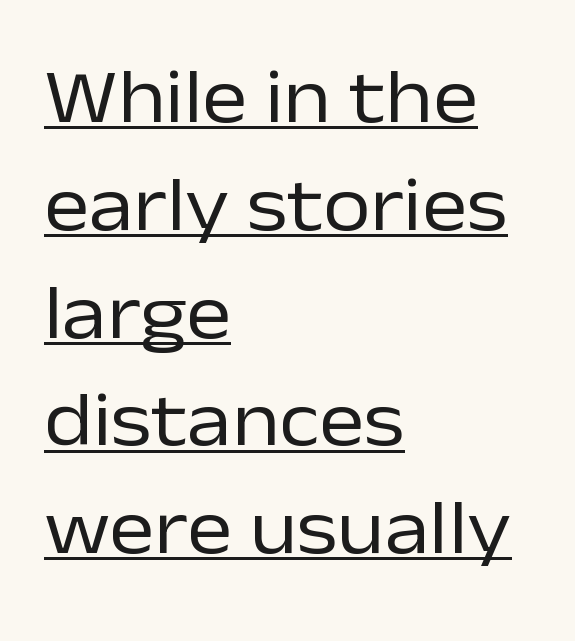
Glyph-to-glyph distance matches everyday printed text. What kind of face is this? One without serifs — a sans. Visually the block forms a straight wall on the left and a jagged coastline on the right. Posture: upright roman. Quick note: interline space is typical.
